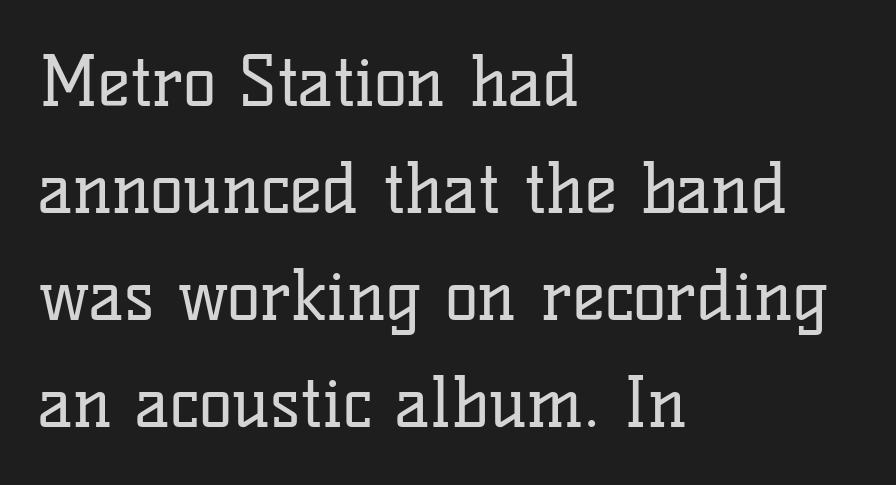
Q: Is the text bold? A: No.
Q: Is the text italic (slanted)? A: No, it is upright.
Q: Is the typeface a serif or a sans-serif typeface? A: Serif.
Q: Is the text underlined? A: No.
Q: How is the paragraph aligned? A: Left-aligned.
Q: Is the spacing between letters normal or unusually wide? A: Normal.
Q: Is the spacing between lines tight, normal or loose? A: Normal.
Q: Width (condensed, normal, or wide)? A: Normal.
Q: Stroke contrast? A: Low.
Q: x-height? A: Medium.
Q: Monospaced? A: No.
